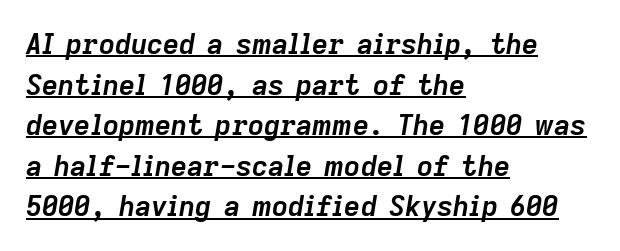
The image shows 28 px semibold type, italic (leaning right); set left-aligned, normal line spacing (1.45x), normal letter spacing, underlined; low stroke contrast and a medium x-height.
